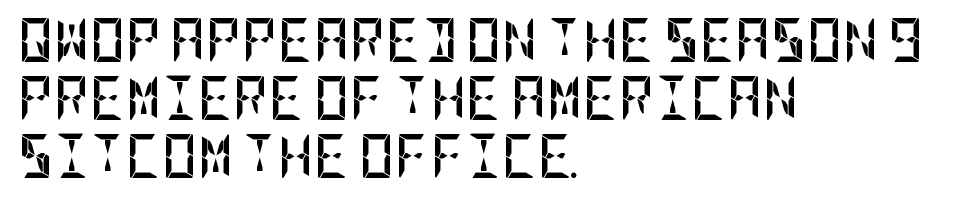
The image shows 44 px semibold, condensed sans-serif type, upright; set left-aligned, normal line spacing (1.32x), normal letter spacing, not underlined; low stroke contrast and a large x-height.
